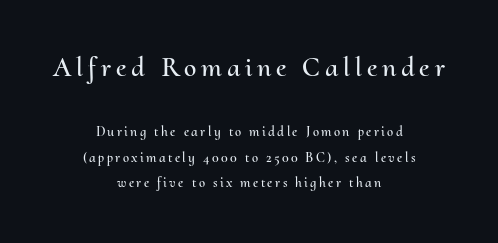
{"italic": "no", "width": "normal", "stroke_contrast": "medium", "x_height": "small", "monospaced": "no", "underline": "no", "align": "center", "line_spacing_ratio": 1.82, "larger_block": "first", "size_ratio": 2.0, "glyph_px": 28}
